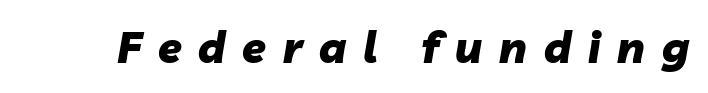
The image shows 43 px heavy type, italic (leaning right); set unusually wide letter spacing (+0.39 em), not underlined; low stroke contrast and a medium x-height.
